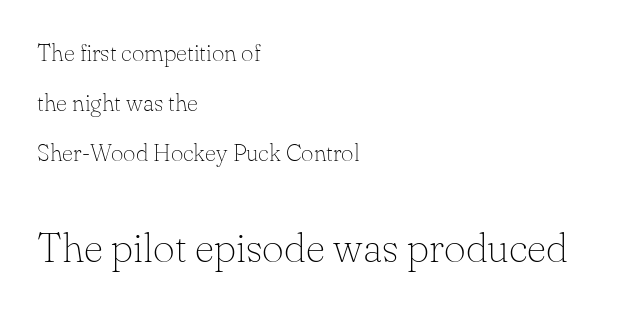
{"serif": "yes", "italic": "no", "bold": "no", "weight": "thin", "width": "normal", "stroke_contrast": "low", "x_height": "small", "monospaced": "no", "underline": "no", "align": "left", "line_spacing": "loose", "line_spacing_ratio": 2.08, "letter_spacing": "normal", "letter_spacing_em": 0.0, "larger_block": "second", "size_ratio": 1.75, "glyph_px": 42}
